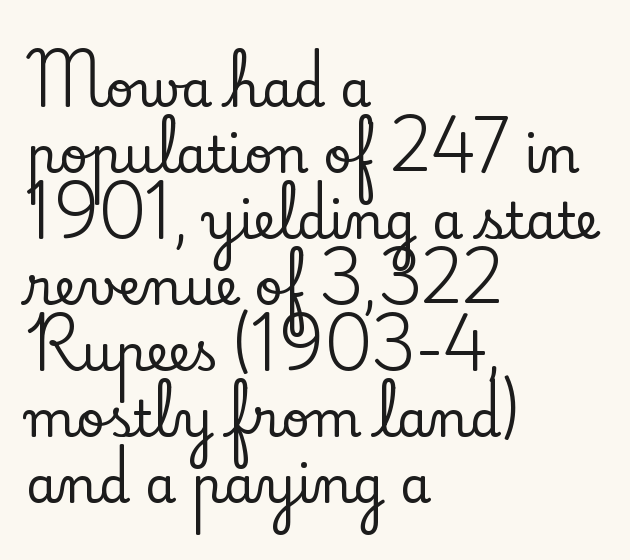
Q: Is the text italic (slanted)? A: No, it is upright.
Q: Is the typeface a serif or a sans-serif typeface? A: Serif.
Q: Is the text underlined? A: No.
Q: How is the paragraph aligned? A: Left-aligned.
Q: Is the spacing between letters normal or unusually wide? A: Normal.
Q: Is the spacing between lines tight, normal or loose? A: Normal.
Q: Width (condensed, normal, or wide)? A: Normal.
Q: Stroke contrast? A: Low.
Q: x-height? A: Small.
Q: Monospaced? A: No.
